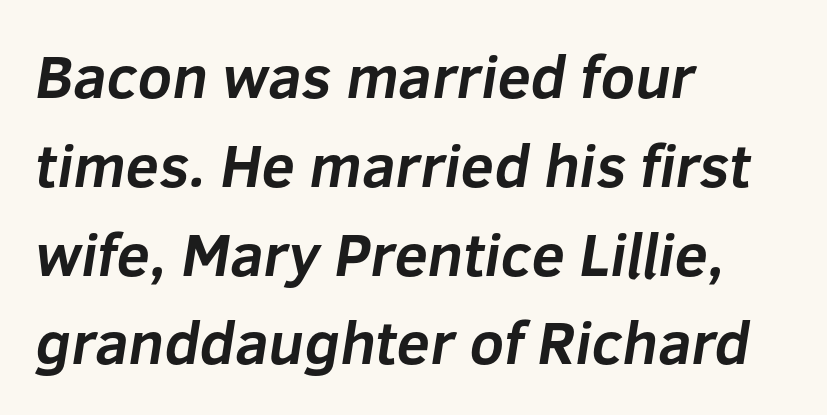
The image shows 60 px bold sans-serif type; set left-aligned, normal line spacing (1.48x), normal letter spacing, not underlined; low stroke contrast and a medium x-height.
